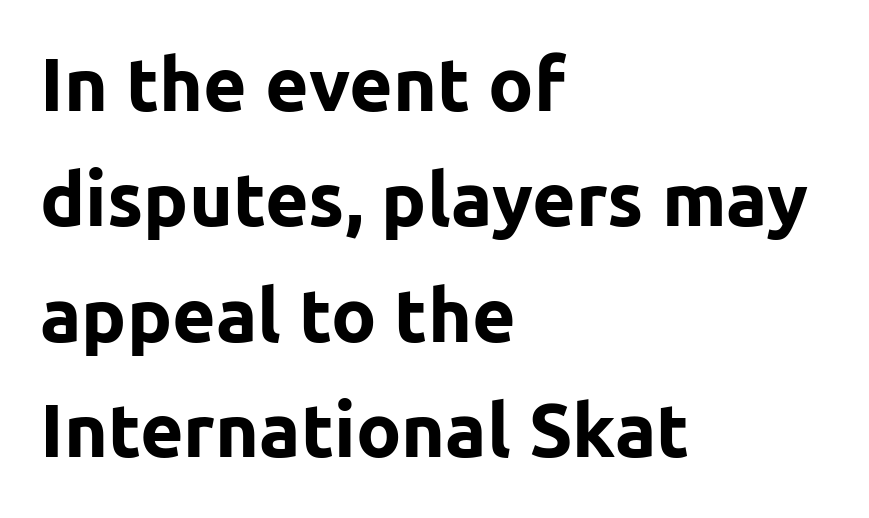
{"serif": "no", "italic": "no", "bold": "yes", "weight": "bold", "width": "normal", "stroke_contrast": "low", "x_height": "medium", "monospaced": "no", "underline": "no", "align": "left", "line_spacing": "normal", "line_spacing_ratio": 1.54, "letter_spacing": "normal", "letter_spacing_em": 0.0, "glyph_px": 75}
